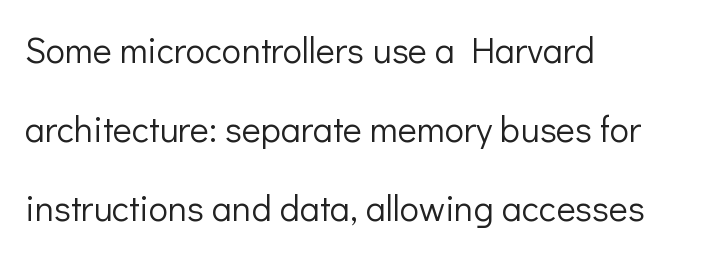
Grotesque or geometric, the face here clearly has no serifs. This is not heavy type; no bold has been used. Observe the ordinary spacing: letters are neighbours, not strangers. Notice how the passage keeps a crisp vertical edge on the left only. Beneath every word, the page is bare.
